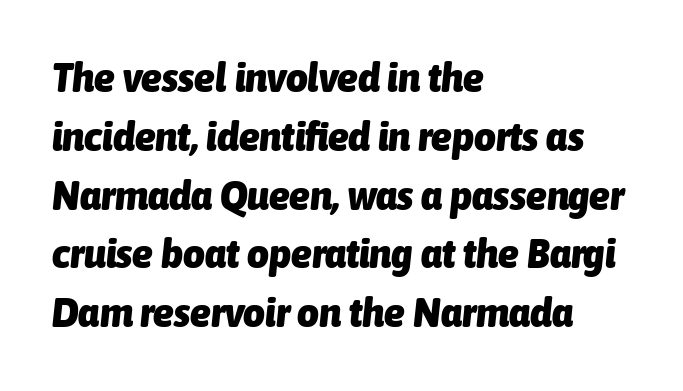
The rag falls on the right side of this text block. Compared with typical body copy, the letter spacing here is the same. How would I describe the line gaps? Plain and ordinary. Emphasis by weight is at full strength: bold. The rendering uses natural spacing where letterforms have individual widths.
